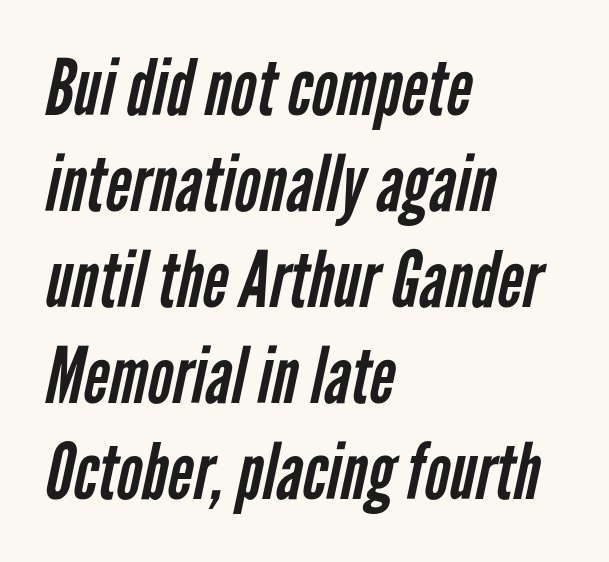
{"serif": "no", "bold": "no", "weight": "regular", "width": "condensed", "stroke_contrast": "low", "x_height": "medium", "monospaced": "no", "underline": "no", "align": "left", "line_spacing_ratio": 1.23, "letter_spacing": "normal", "letter_spacing_em": 0.0, "glyph_px": 78}
